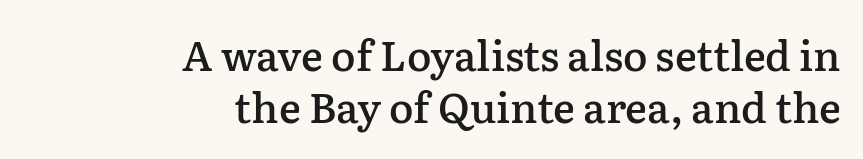
The specimen omits any rule beneath the text block's lines. Ascenders rise straight up at ninety degrees. Casual observation: everything's shoved over to the right. The letterforms sit shoulder to shoulder at normal distance.
